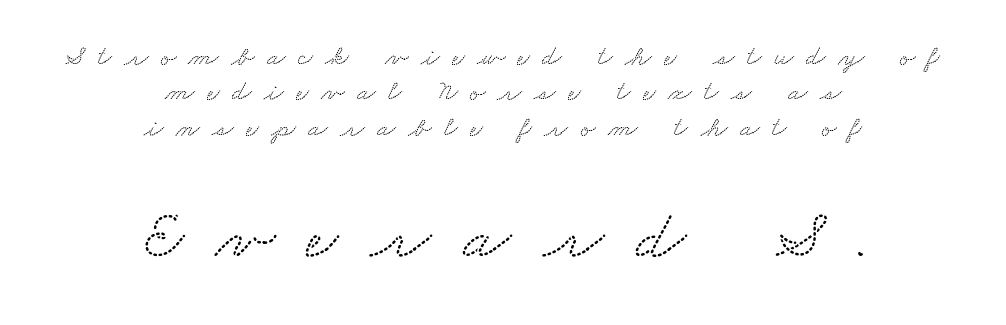
Q: Is the text underlined? A: No.
Q: How is the paragraph aligned? A: Centered.
Q: Is the spacing between letters normal or unusually wide? A: Unusually wide.
Q: Is the spacing between lines tight, normal or loose? A: Normal.
Q: Which block of text is set in a larger size, the first (top) or the second (bottom)? A: The second (bottom) one.
Q: Width (condensed, normal, or wide)? A: Wide.
Q: Stroke contrast? A: Low.
Q: x-height? A: Small.
Q: Monospaced? A: No.
